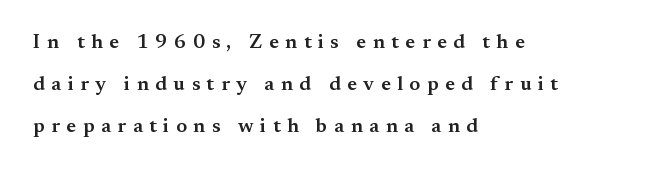
The image shows 20 px text type, upright; set left-aligned, loose line spacing (2.11x), unusually wide letter spacing (+0.33 em), not underlined.
